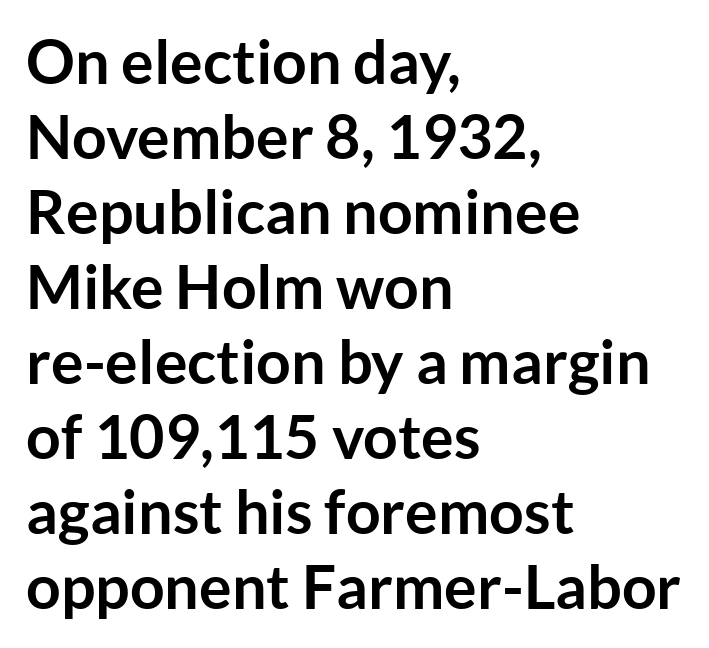
Q: Is the text bold? A: Yes.
Q: Is the text italic (slanted)? A: No, it is upright.
Q: Is the typeface a serif or a sans-serif typeface? A: Sans-serif.
Q: Is the text underlined? A: No.
Q: How is the paragraph aligned? A: Left-aligned.
Q: Is the spacing between letters normal or unusually wide? A: Normal.
Q: Width (condensed, normal, or wide)? A: Normal.
Q: Stroke contrast? A: Low.
Q: x-height? A: Medium.
Q: Monospaced? A: No.
